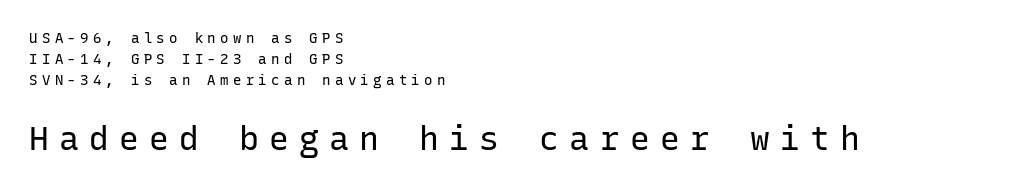
{"serif": "no", "italic": "no", "bold": "no", "weight": "regular", "width": "normal", "stroke_contrast": "low", "x_height": "medium", "monospaced": "yes", "underline": "no", "align": "left", "line_spacing": "normal", "line_spacing_ratio": 1.5, "letter_spacing": "wide", "letter_spacing_em": 0.31, "larger_block": "second", "size_ratio": 2.36, "glyph_px": 33}
